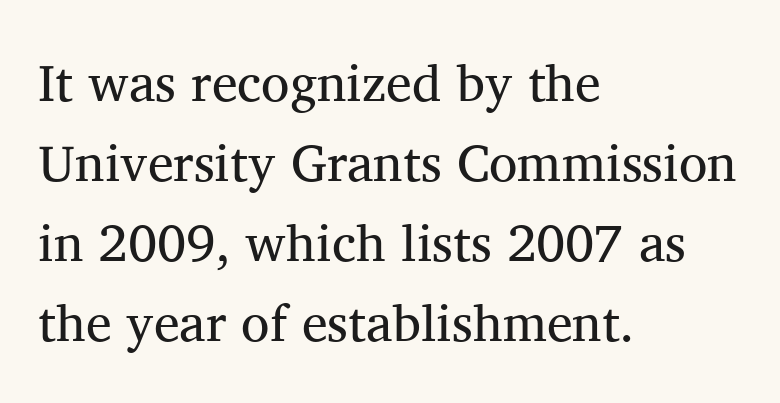
{"serif": "yes", "italic": "no", "bold": "no", "weight": "regular", "width": "normal", "stroke_contrast": "medium", "x_height": "medium", "monospaced": "no", "underline": "no", "align": "left", "line_spacing": "normal", "line_spacing_ratio": 1.54, "letter_spacing": "normal", "letter_spacing_em": 0.0, "glyph_px": 52}
